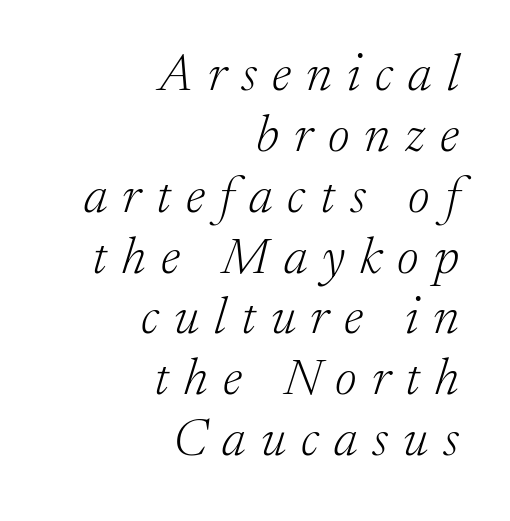
{"serif": "yes", "italic": "yes", "lean": "right", "slant_degrees": 17, "bold": "no", "weight": "light", "width": "normal", "stroke_contrast": "low", "x_height": "medium", "monospaced": "no", "underline": "no", "align": "right", "line_spacing_ratio": 1.17, "letter_spacing": "wide", "letter_spacing_em": 0.29, "glyph_px": 52}
